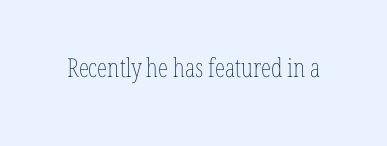
The image shows 26 px text type, upright; set normal letter spacing, not underlined.
